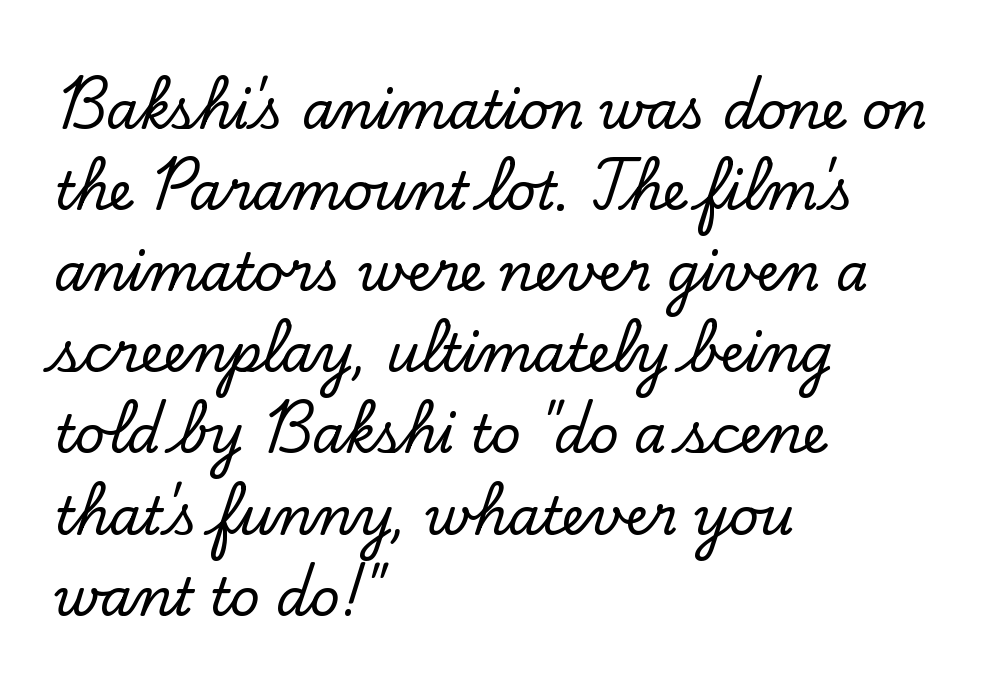
The image shows 52 px serif type; set left-aligned, normal line spacing (1.56x), normal letter spacing, not underlined; low stroke contrast and a small x-height.
